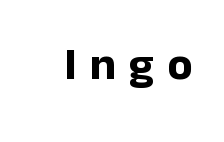
Q: Is the text bold? A: Yes.
Q: Is the text italic (slanted)? A: No, it is upright.
Q: Is the typeface a serif or a sans-serif typeface? A: Sans-serif.
Q: Is the text underlined? A: No.
Q: Is the spacing between letters normal or unusually wide? A: Unusually wide.
Q: Width (condensed, normal, or wide)? A: Normal.
Q: Stroke contrast? A: Low.
Q: x-height? A: Medium.
Q: Monospaced? A: No.
